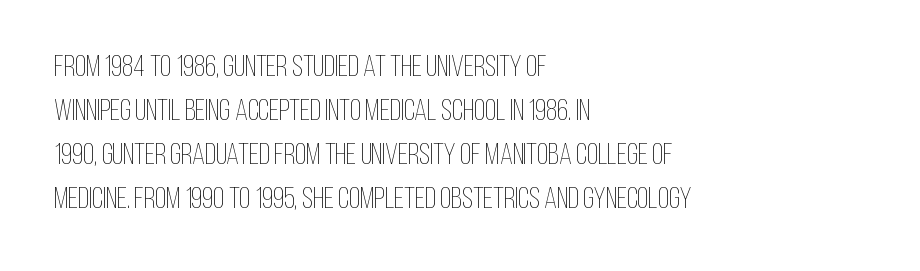
These lines are rendered in a variable-pitch font. This sample is left-justified, so line endings fall wherever the words run out. The line-height multiplier appears to be the usual default. Heft: none added — not bold. This rendering leaves character spacing at its baseline value. A bare baseline throughout the passage.
